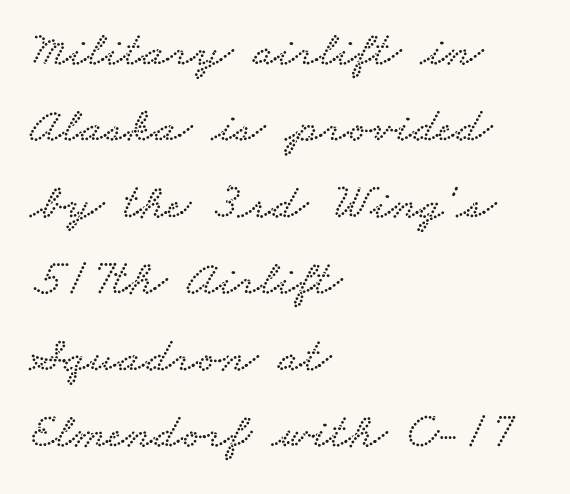
Q: Is the typeface a serif or a sans-serif typeface? A: Serif.
Q: Is the text underlined? A: No.
Q: How is the paragraph aligned? A: Left-aligned.
Q: Is the spacing between letters normal or unusually wide? A: Normal.
Q: Is the spacing between lines tight, normal or loose? A: Normal.
Q: Width (condensed, normal, or wide)? A: Wide.
Q: Stroke contrast? A: Low.
Q: x-height? A: Small.
Q: Monospaced? A: No.
